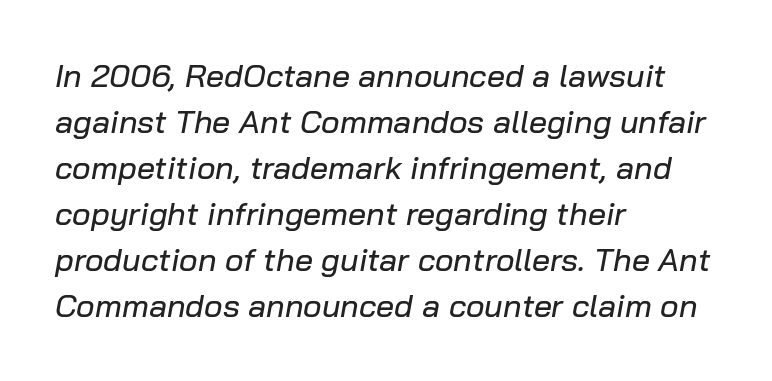
The image shows 32 px text type, italic (leaning right); set left-aligned, normal line spacing (1.44x), normal letter spacing, not underlined; low stroke contrast and a medium x-height.
